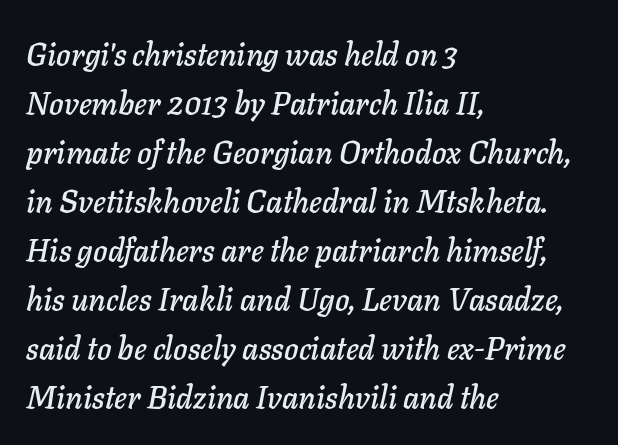
Q: Is the text italic (slanted)? A: Yes, it leans right by about 11 degrees.
Q: Is the text underlined? A: No.
Q: How is the paragraph aligned? A: Left-aligned.
Q: Is the spacing between letters normal or unusually wide? A: Normal.
Q: Is the spacing between lines tight, normal or loose? A: Normal.
Q: Width (condensed, normal, or wide)? A: Normal.
Q: Stroke contrast? A: Low.
Q: x-height? A: Medium.
Q: Monospaced? A: No.
